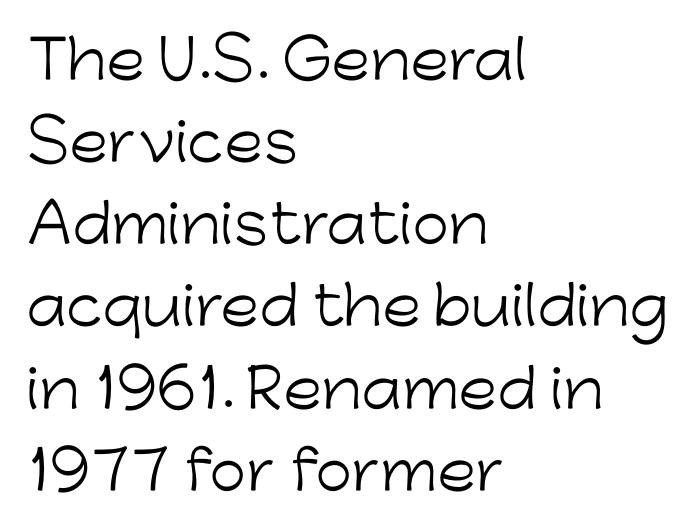
The image shows 53 px light sans-serif type, upright; set left-aligned, normal line spacing (1.55x), normal letter spacing, not underlined; low stroke contrast and a medium x-height.
